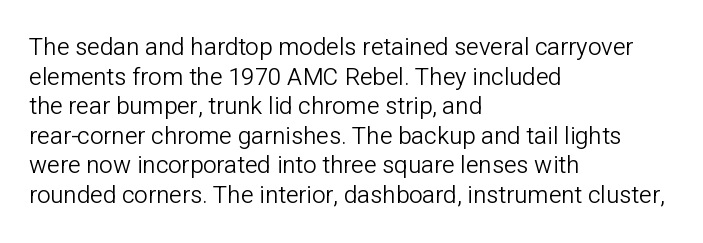
The image shows 24 px text type, upright; set left-aligned, line spacing 1.23x, normal letter spacing, not underlined.
